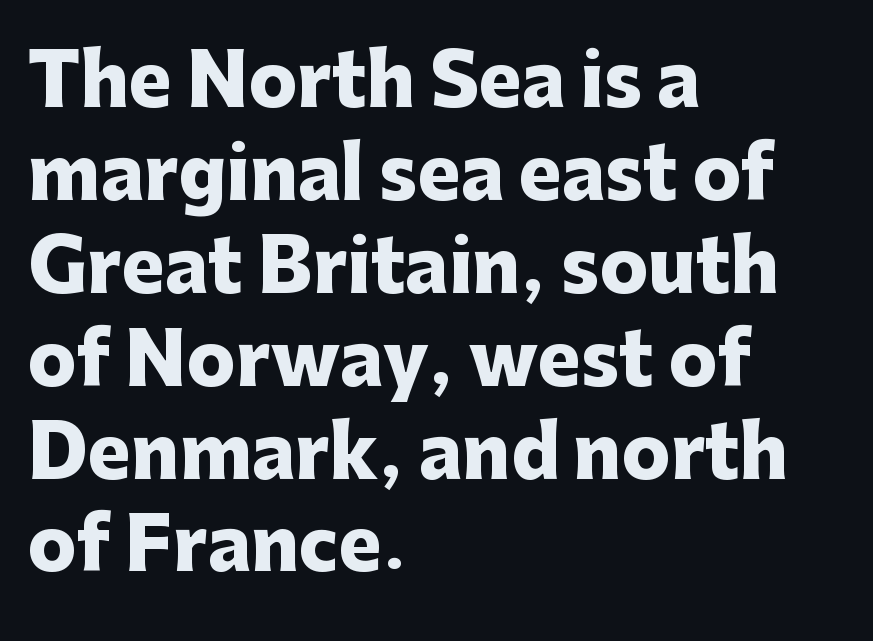
The image shows 72 px heavy sans-serif type, upright; set left-aligned, normal line spacing (1.29x), normal letter spacing, not underlined; low stroke contrast and a medium x-height.
